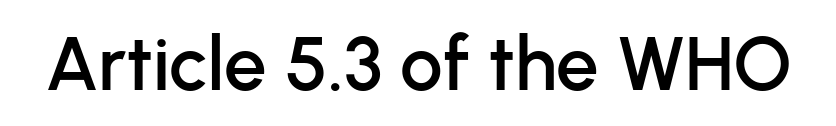
The image shows 76 px sans-serif type, upright; set normal letter spacing, not underlined; low stroke contrast and a medium x-height.
